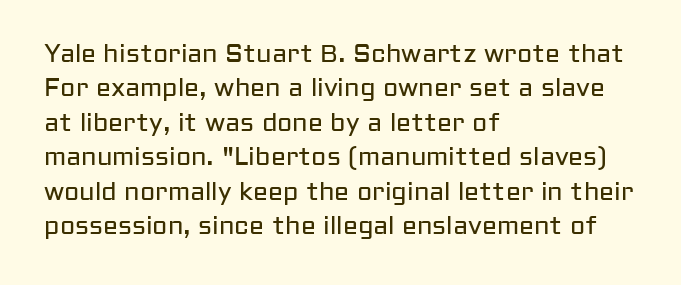
Q: Is the text bold? A: No.
Q: Is the text italic (slanted)? A: No, it is upright.
Q: Is the text underlined? A: No.
Q: How is the paragraph aligned? A: Left-aligned.
Q: Is the spacing between letters normal or unusually wide? A: Normal.
Q: Is the spacing between lines tight, normal or loose? A: Normal.
